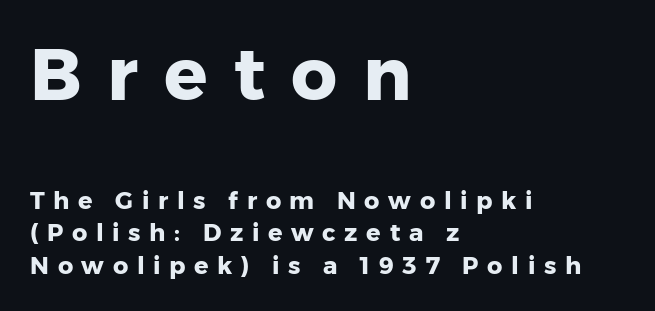
The image shows 72 px heavy sans-serif type, upright; set left-aligned, normal line spacing (1.35x), unusually wide letter spacing (+0.36 em), not underlined; the first (top) block is 3.0x larger; low stroke contrast and a medium x-height.
